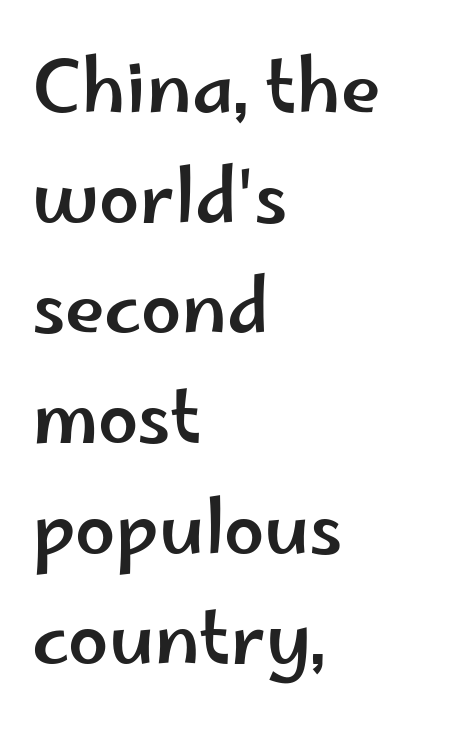
{"serif": "no", "italic": "no", "width": "wide", "stroke_contrast": "low", "x_height": "small", "monospaced": "no", "underline": "no", "align": "left", "line_spacing": "normal", "line_spacing_ratio": 1.53, "letter_spacing": "normal", "letter_spacing_em": 0.0, "glyph_px": 72}
